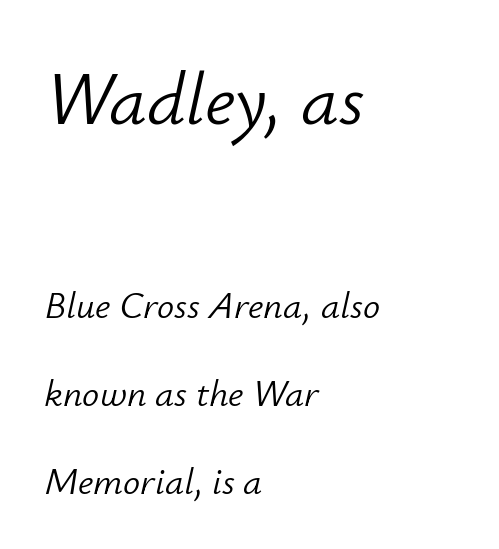
Is this a heavy cut? Hardly; it is regular or lighter. Of the two passages, the one on top uses the larger point size. The horizontal fit of the characters is conventional and even. Interline gaps are noticeably wide in this sample. Teacher's note: observe the even left margin — that is flush-left alignment. The face used here has a pronounced slope to its letters.
